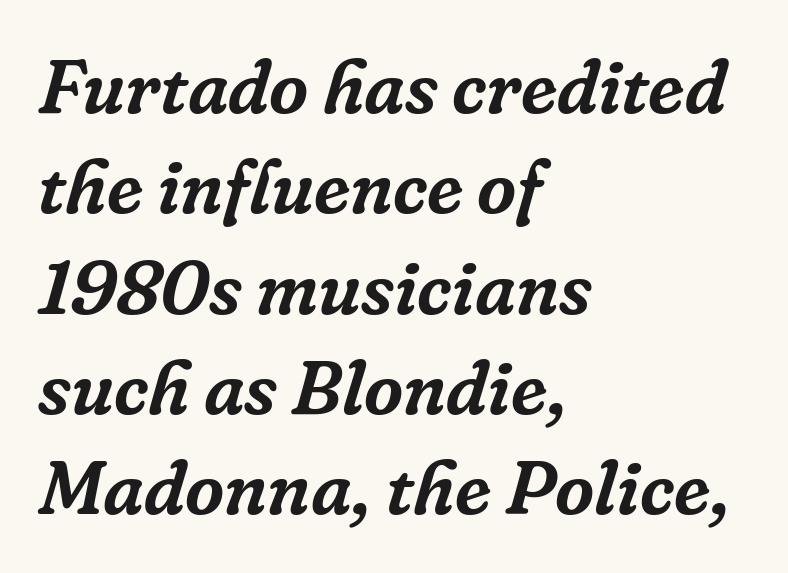
Nobody drew a line under any word here. How would I describe the line gaps? Plain and ordinary. The text block is weighted toward the left margin, trailing off unevenly rightward. Here the glyphs are tracked normally, forming tight word shapes. Each letter keeps its own natural width here, so spacing adapts to shape. Yep, those are serifs on the letters.
